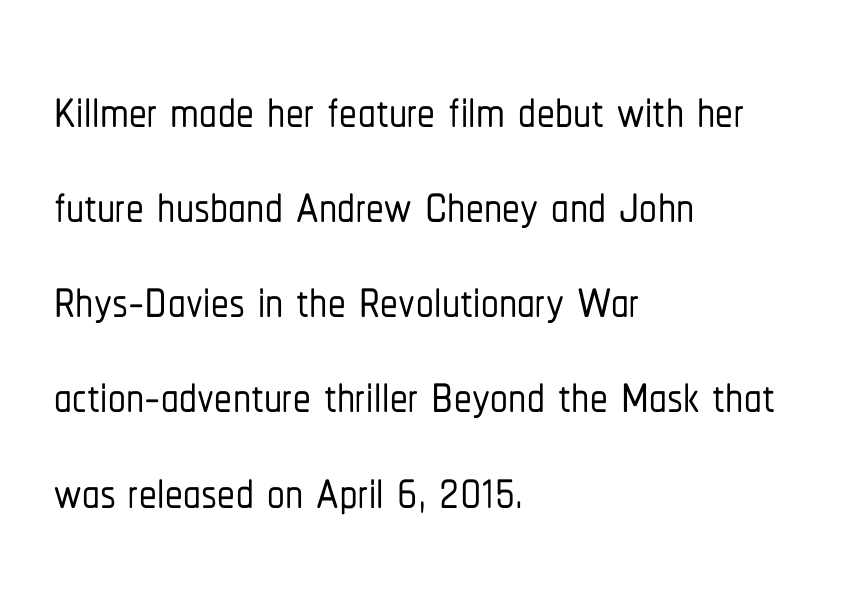
{"serif": "no", "italic": "no", "width": "condensed", "stroke_contrast": "low", "x_height": "medium", "monospaced": "no", "underline": "no", "align": "left", "line_spacing": "normal", "line_spacing_ratio": 1.34, "letter_spacing": "normal", "letter_spacing_em": 0.0, "glyph_px": 71}
